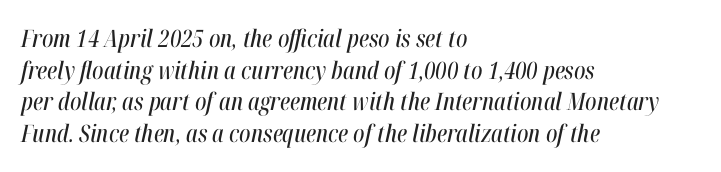
The image shows 24 px text type, italic (leaning right); set left-aligned, normal line spacing (1.32x), normal letter spacing, not underlined.
